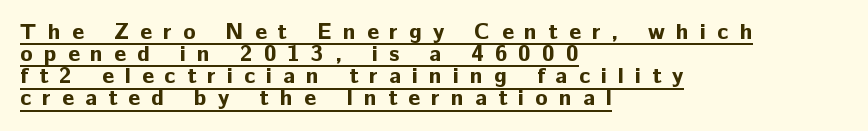
Q: Is the text bold? A: Yes.
Q: Is the text italic (slanted)? A: No, it is upright.
Q: Is the text underlined? A: Yes.
Q: How is the paragraph aligned? A: Left-aligned.
Q: Is the spacing between letters normal or unusually wide? A: Unusually wide.
Q: Is the spacing between lines tight, normal or loose? A: Tight.
